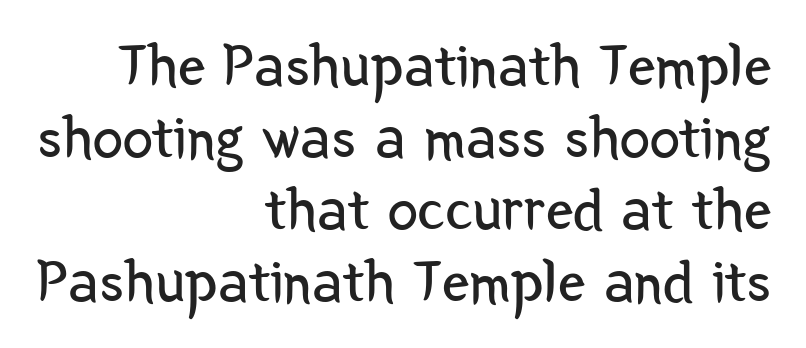
The image shows 61 px regular-weight, condensed sans-serif type, upright; set right-aligned, line spacing 1.18x, normal letter spacing, not underlined; low stroke contrast and a medium x-height.
